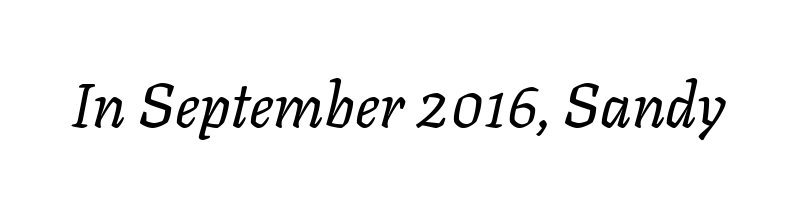
Q: Is the text bold? A: No.
Q: Is the text italic (slanted)? A: Yes, it leans right by about 11 degrees.
Q: Is the text underlined? A: No.
Q: Is the spacing between letters normal or unusually wide? A: Normal.
Q: Width (condensed, normal, or wide)? A: Normal.
Q: Stroke contrast? A: Low.
Q: x-height? A: Medium.
Q: Monospaced? A: No.
